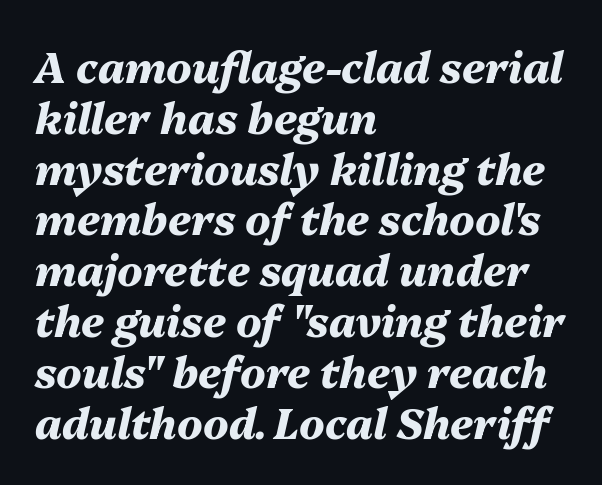
Honestly, the letter spacing is just normal — you wouldn't notice it. Looking at the ascenders, they clearly lean. The gap between lines stays unmarked. The rendering uses a bold face; every stroke is thick and dark. Character widths vary here, with narrow letters taking less room than wide ones. Reading down the block, your eye returns to a fixed left position each line.
